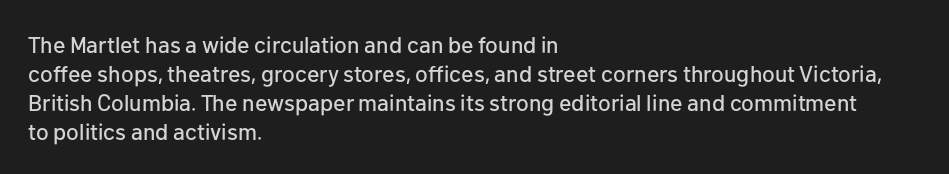
{"italic": "no", "underline": "no", "align": "left", "line_spacing": "normal", "line_spacing_ratio": 1.26, "letter_spacing": "normal", "letter_spacing_em": 0.0, "glyph_px": 23}
